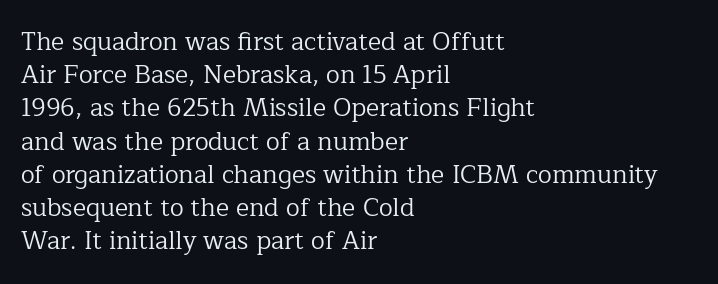
{"italic": "no", "bold": "no", "underline": "no", "align": "left", "line_spacing": "normal", "line_spacing_ratio": 1.33, "letter_spacing": "normal", "letter_spacing_em": 0.0, "glyph_px": 25}
